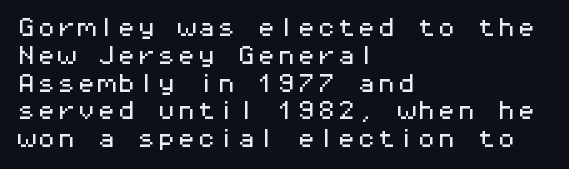
The image shows 20 px text type, upright; set left-aligned, normal line spacing (1.39x), normal letter spacing, not underlined.
